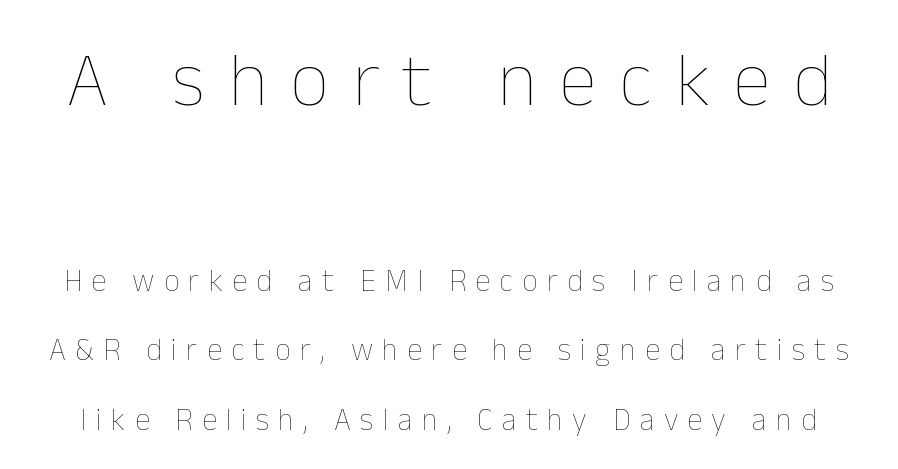
{"italic": "no", "bold": "no", "weight": "thin", "width": "normal", "stroke_contrast": "low", "x_height": "medium", "monospaced": "no", "underline": "no", "line_spacing": "loose", "line_spacing_ratio": 2.23, "letter_spacing": "wide", "letter_spacing_em": 0.3, "larger_block": "first", "size_ratio": 2.48, "glyph_px": 77}
